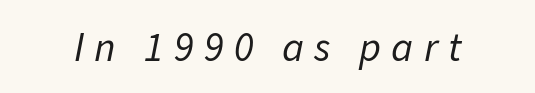
The image shows 41 px regular-weight type, italic (leaning right); set unusually wide letter spacing (+0.25 em), not underlined; low stroke contrast and a medium x-height.
